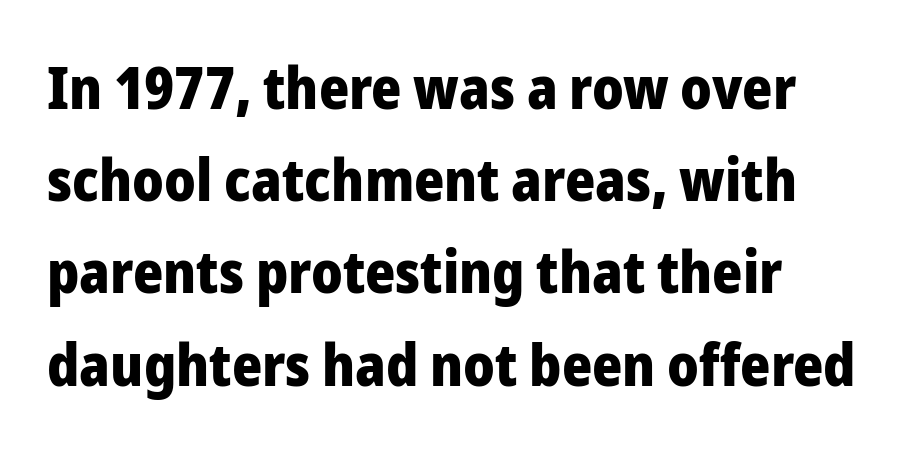
The type is set solid horizontally, with unmodified tracking. The passage shown is emphatically bold. Vertical strokes here are truly vertical. Quick note: underline off.
